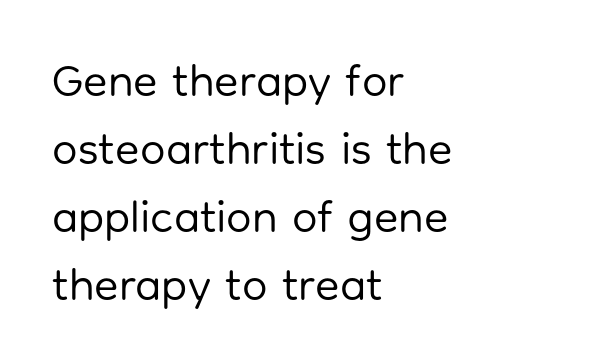
Quick note: underline off. Whoever set this chose a conventional vertical rhythm. The strokes carry an ordinary text weight at most. Visually the block forms a straight wall on the left and a jagged coastline on the right.
